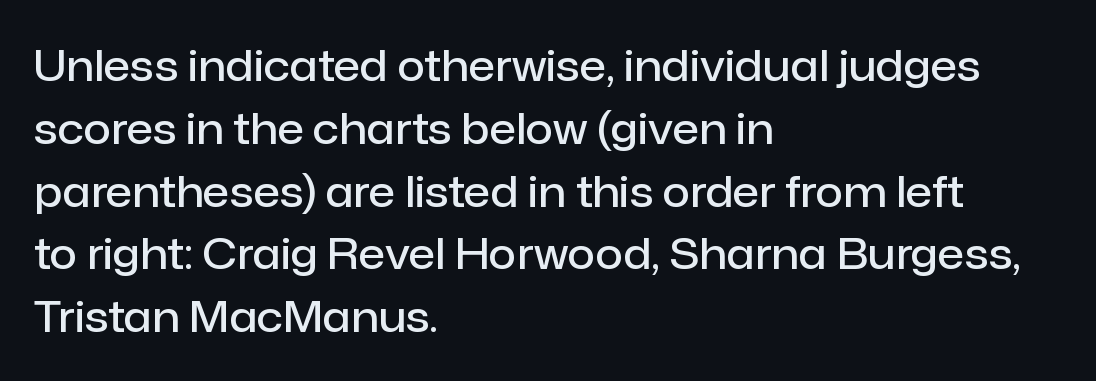
Q: Is the text bold? A: Semi-bold.
Q: Is the text italic (slanted)? A: No, it is upright.
Q: Is the typeface a serif or a sans-serif typeface? A: Sans-serif.
Q: Is the text underlined? A: No.
Q: How is the paragraph aligned? A: Left-aligned.
Q: Is the spacing between letters normal or unusually wide? A: Normal.
Q: Is the spacing between lines tight, normal or loose? A: Normal.
Q: Width (condensed, normal, or wide)? A: Normal.
Q: Stroke contrast? A: Low.
Q: x-height? A: Medium.
Q: Monospaced? A: No.
